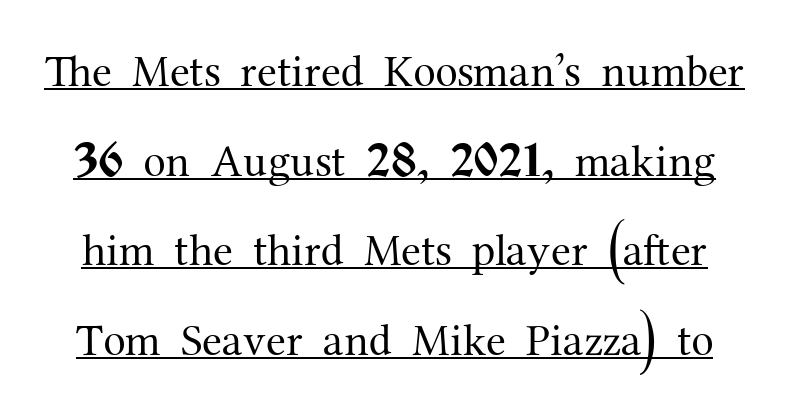
Q: Is the text bold? A: No.
Q: Is the text italic (slanted)? A: No, it is upright.
Q: Is the typeface a serif or a sans-serif typeface? A: Serif.
Q: Is the text underlined? A: Yes.
Q: Is the spacing between letters normal or unusually wide? A: Normal.
Q: Is the spacing between lines tight, normal or loose? A: Loose.
Q: Width (condensed, normal, or wide)? A: Normal.
Q: Stroke contrast? A: Medium.
Q: x-height? A: Medium.
Q: Monospaced? A: No.
